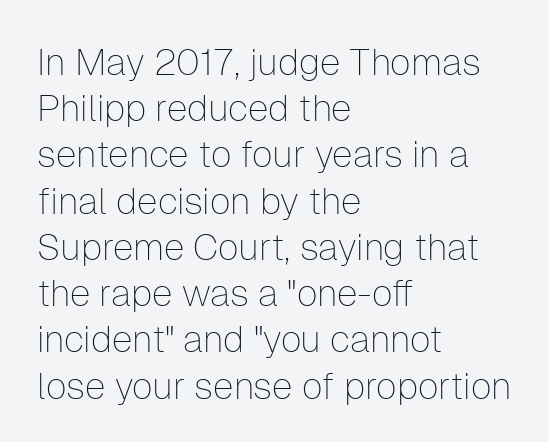
What's the leading like? Ordinary, nothing unusual. A quiet, ordinary-to-light weight characterises the typeface. Posture: vertical. The words here are not underlined.
